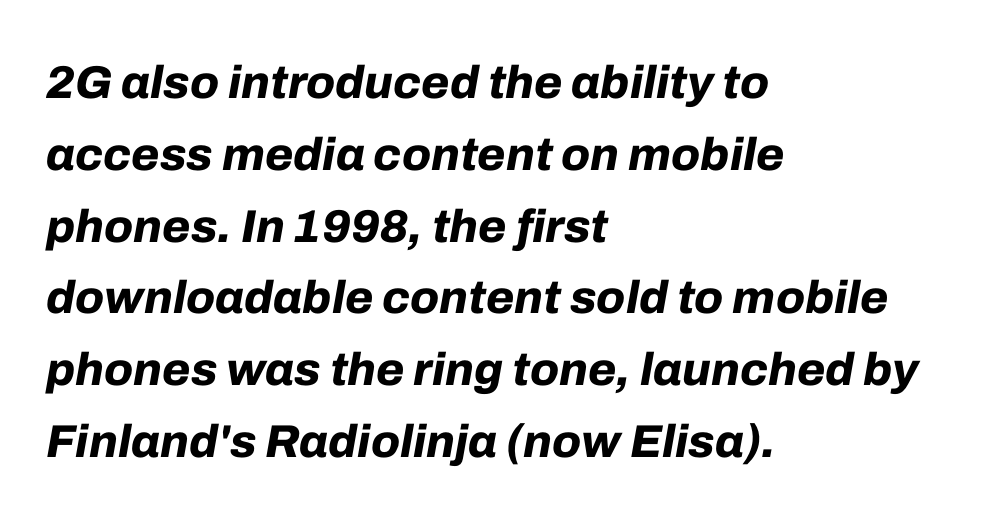
Q: Is the text bold? A: Yes.
Q: Is the text italic (slanted)? A: Yes, it leans right by about 10 degrees.
Q: Is the text underlined? A: No.
Q: How is the paragraph aligned? A: Left-aligned.
Q: Is the spacing between letters normal or unusually wide? A: Normal.
Q: Is the spacing between lines tight, normal or loose? A: Normal.
Q: Width (condensed, normal, or wide)? A: Normal.
Q: Stroke contrast? A: Low.
Q: x-height? A: Medium.
Q: Monospaced? A: No.
